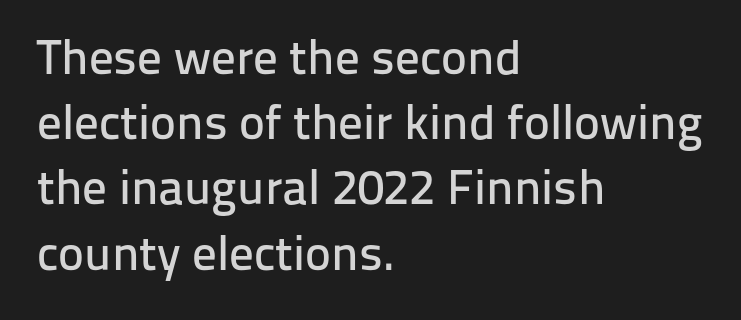
The image shows 49 px sans-serif type, upright; set left-aligned, normal line spacing (1.33x), normal letter spacing, not underlined; low stroke contrast and a medium x-height.
